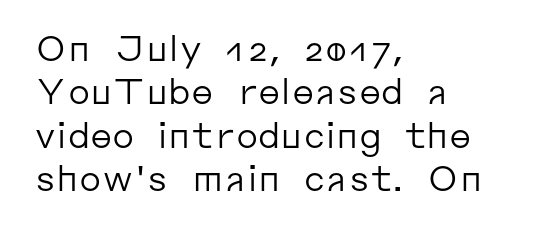
Q: Is the text bold? A: No.
Q: Is the text italic (slanted)? A: No, it is upright.
Q: Is the typeface a serif or a sans-serif typeface? A: Sans-serif.
Q: Is the text underlined? A: No.
Q: How is the paragraph aligned? A: Left-aligned.
Q: Is the spacing between letters normal or unusually wide? A: Normal.
Q: Width (condensed, normal, or wide)? A: Normal.
Q: Stroke contrast? A: Low.
Q: x-height? A: Medium.
Q: Monospaced? A: No.
